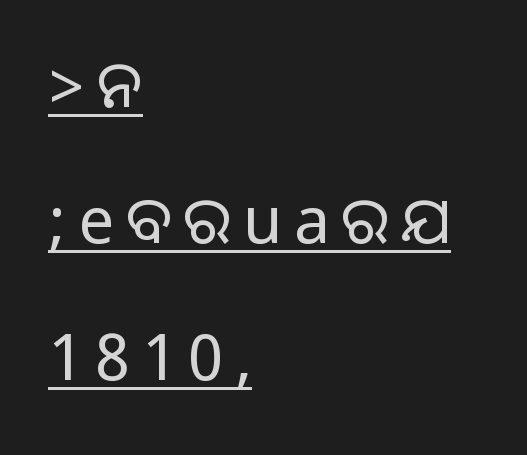
{"serif": "no", "italic": "no", "width": "normal", "stroke_contrast": "medium", "monospaced": "no", "underline": "yes", "align": "left", "line_spacing": "loose", "line_spacing_ratio": 2.13, "glyph_px": 64}
